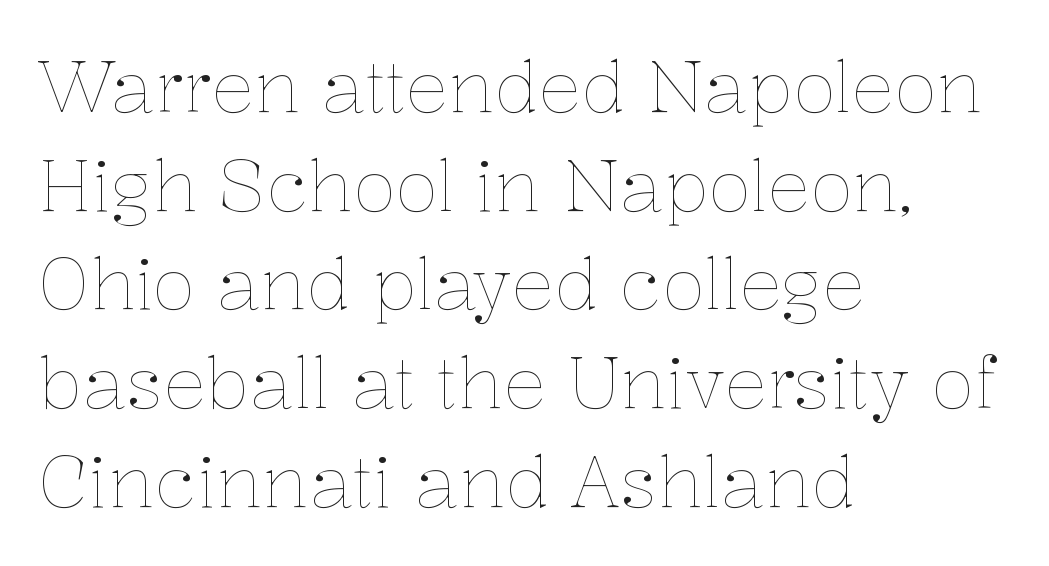
Q: Is the text bold? A: No.
Q: Is the text italic (slanted)? A: No, it is upright.
Q: Is the text underlined? A: No.
Q: How is the paragraph aligned? A: Left-aligned.
Q: Is the spacing between letters normal or unusually wide? A: Normal.
Q: Is the spacing between lines tight, normal or loose? A: Normal.
Q: Width (condensed, normal, or wide)? A: Normal.
Q: Stroke contrast? A: Low.
Q: x-height? A: Medium.
Q: Monospaced? A: No.
